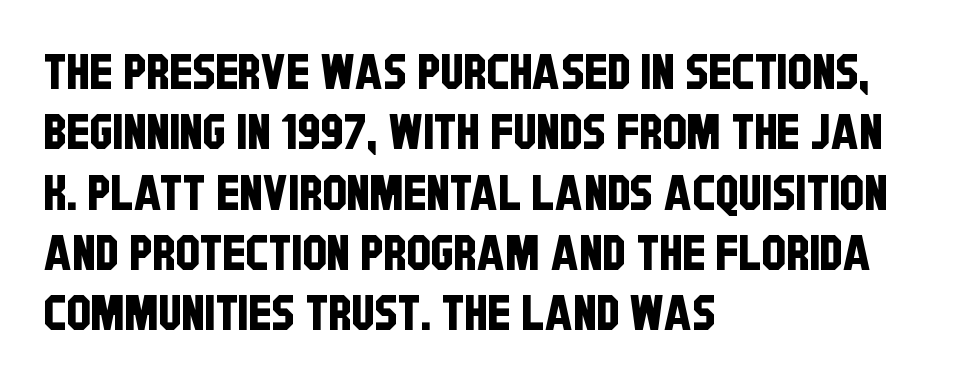
Line beginnings align vertically; line endings do not. Regarding serifs, this sample does without them. Only glyphs here, with clear space below each row. Here the glyphs are tracked normally, forming tight word shapes.
